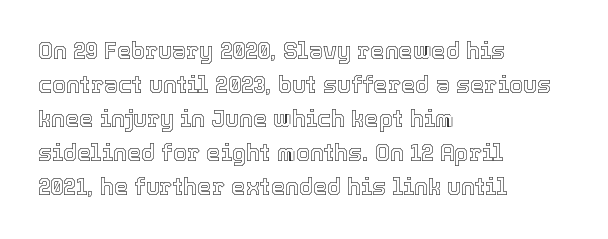
Clear beneath every line of the passage. Notice how descenders clear the ascenders below comfortably — that's standard leading. In terms of letterspacing, this is plain default setting. The lettering stays uniformly vertical, giving the passage a roman look. The lines in this sample share a left origin and differ only in where they stop.
